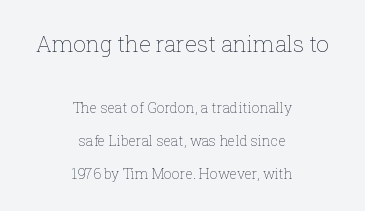
Teacher's note: observe the equal gaps on both sides — that is centered alignment. This layout puts the oversized block above and the modest block below. Standard letterfit; no display-style spreading of the glyphs. Stem width sits at or under what a default text font uses. Students, observe: this is what heavily led, spacious text looks like. The specimen reads as upright at a glance.
